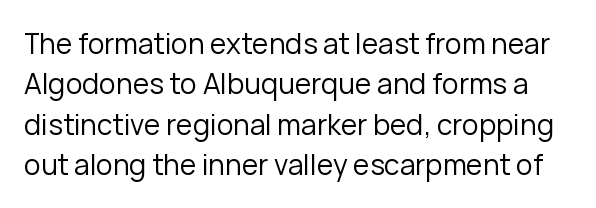
The image shows 28 px regular-weight sans-serif type, upright; set normal line spacing (1.44x), normal letter spacing, not underlined; low stroke contrast and a medium x-height.
